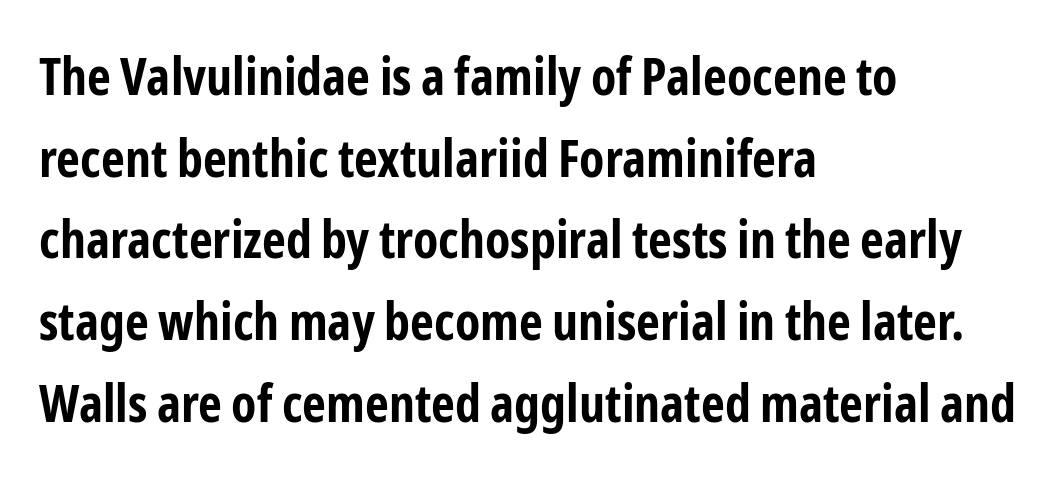
Q: Is the text bold? A: Yes.
Q: Is the text italic (slanted)? A: No, it is upright.
Q: Is the typeface a serif or a sans-serif typeface? A: Sans-serif.
Q: Is the text underlined? A: No.
Q: How is the paragraph aligned? A: Left-aligned.
Q: Is the spacing between letters normal or unusually wide? A: Normal.
Q: Is the spacing between lines tight, normal or loose? A: Normal.
Q: Width (condensed, normal, or wide)? A: Condensed.
Q: Stroke contrast? A: Low.
Q: x-height? A: Medium.
Q: Monospaced? A: No.
